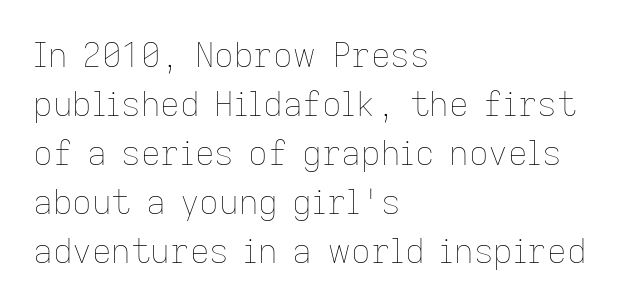
Q: Is the text bold? A: No.
Q: Is the text italic (slanted)? A: No, it is upright.
Q: Is the text underlined? A: No.
Q: How is the paragraph aligned? A: Left-aligned.
Q: Is the spacing between letters normal or unusually wide? A: Normal.
Q: Is the spacing between lines tight, normal or loose? A: Normal.
Q: Width (condensed, normal, or wide)? A: Normal.
Q: Stroke contrast? A: Low.
Q: x-height? A: Medium.
Q: Monospaced? A: No.
